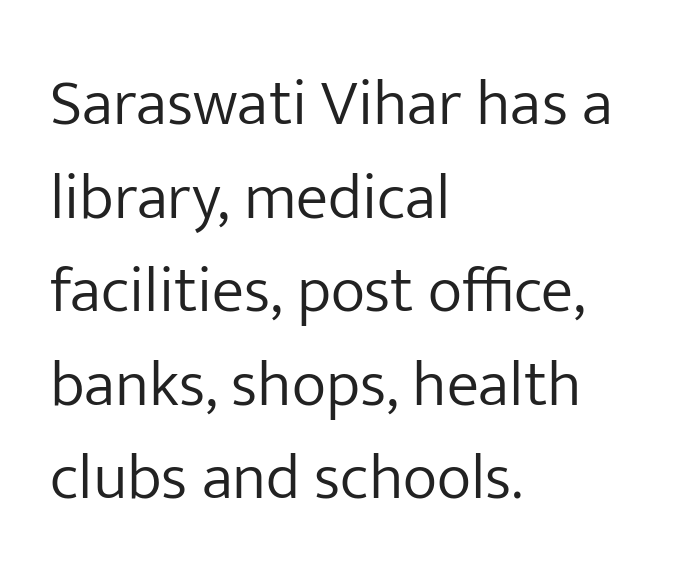
Weight: regular or lighter. The block of text has a typical density, with ordinary space between rows. Nobody touched the tracking dial on this one. A classic flush-left, rag-right setting is used for this passage. The passage shown is typed in a proportional face where columns would drift.
